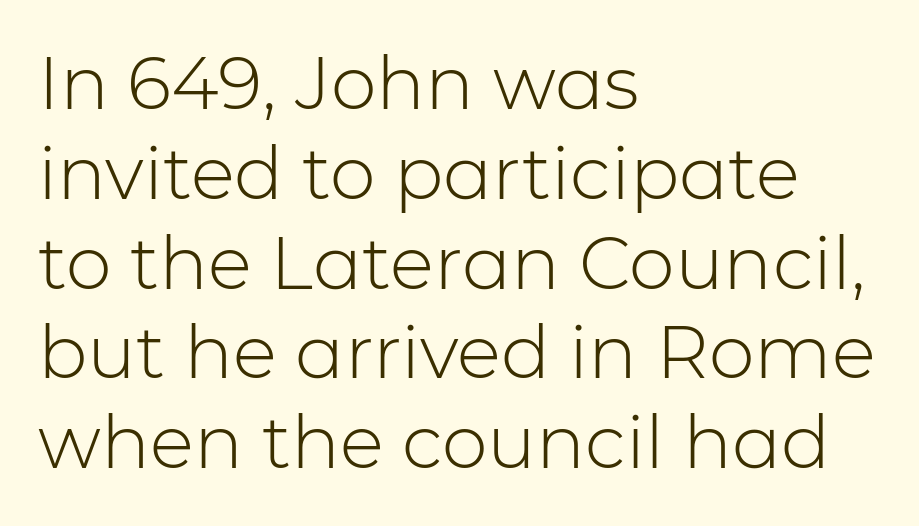
The image shows 73 px light sans-serif type, upright; set left-aligned, line spacing 1.23x, normal letter spacing, not underlined; low stroke contrast and a medium x-height.
